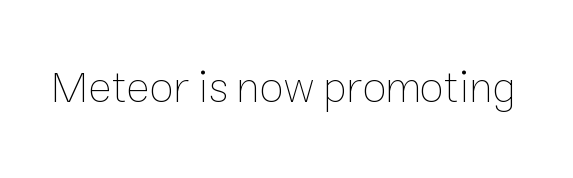
Q: Is the text bold? A: No.
Q: Is the text italic (slanted)? A: No, it is upright.
Q: Is the text underlined? A: No.
Q: Is the spacing between letters normal or unusually wide? A: Normal.
Q: Width (condensed, normal, or wide)? A: Normal.
Q: Stroke contrast? A: Low.
Q: x-height? A: Medium.
Q: Monospaced? A: No.
